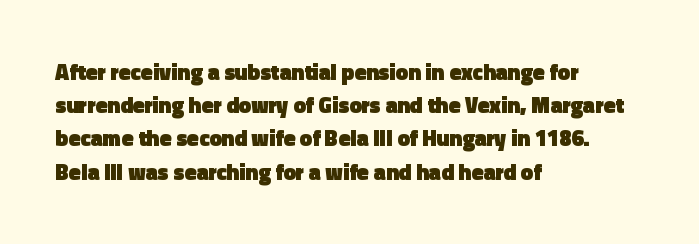
The image shows 22 px bold type, upright; set left-aligned, normal line spacing (1.51x), normal letter spacing, not underlined.
